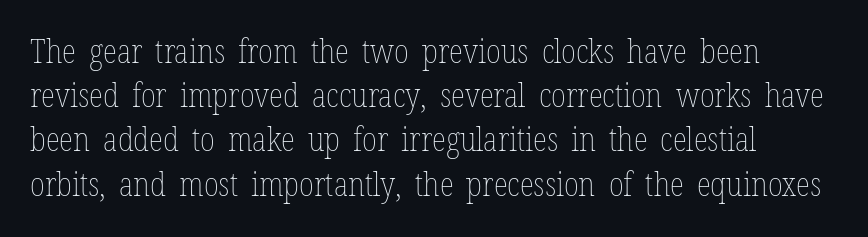
Each letter keeps its own natural width here, so spacing adapts to shape. Reading down the block, your eye returns to a fixed left position each line. The passage shown has conventional tracking throughout. A quiet, ordinary-to-light weight characterises the typeface. Descenders are the only things crossing below the line. When letters stand straight like this, we call the style roman or upright.
